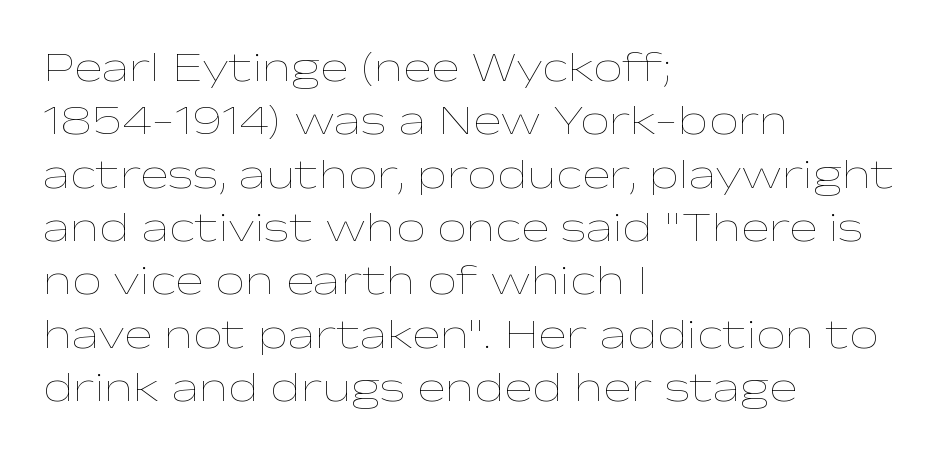
The image shows 42 px thin, wide type, upright; set left-aligned, normal line spacing (1.27x), normal letter spacing, not underlined; low stroke contrast and a medium x-height.
